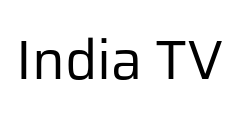
{"serif": "no", "italic": "no", "bold": "no", "weight": "regular", "width": "normal", "stroke_contrast": "low", "x_height": "medium", "monospaced": "no", "underline": "no", "letter_spacing": "normal", "letter_spacing_em": 0.0, "glyph_px": 55}
